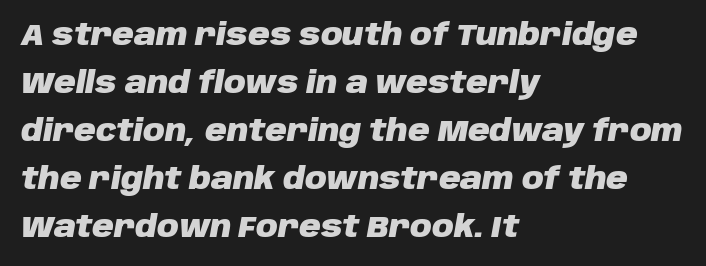
Q: Is the text bold? A: Yes.
Q: Is the text italic (slanted)? A: Yes, it leans right by about 10 degrees.
Q: Is the text underlined? A: No.
Q: How is the paragraph aligned? A: Left-aligned.
Q: Is the spacing between letters normal or unusually wide? A: Normal.
Q: Is the spacing between lines tight, normal or loose? A: Normal.
Q: Width (condensed, normal, or wide)? A: Normal.
Q: Stroke contrast? A: Low.
Q: x-height? A: Large.
Q: Monospaced? A: No.
